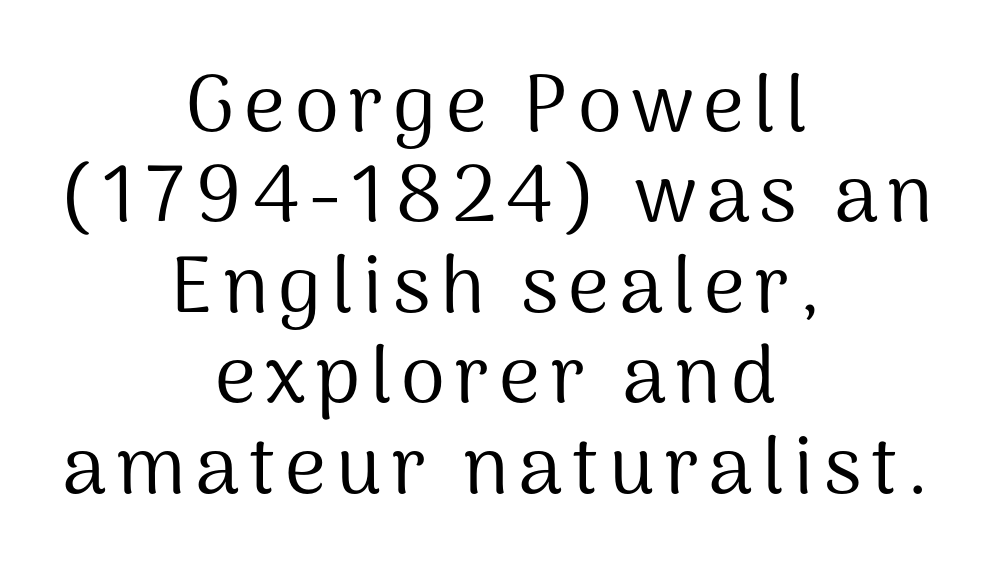
Q: Is the text bold? A: No.
Q: Is the text italic (slanted)? A: No, it is upright.
Q: Is the typeface a serif or a sans-serif typeface? A: Sans-serif.
Q: Is the text underlined? A: No.
Q: How is the paragraph aligned? A: Centered.
Q: Is the spacing between lines tight, normal or loose? A: Tight.
Q: Width (condensed, normal, or wide)? A: Normal.
Q: Stroke contrast? A: Medium.
Q: x-height? A: Medium.
Q: Monospaced? A: No.
